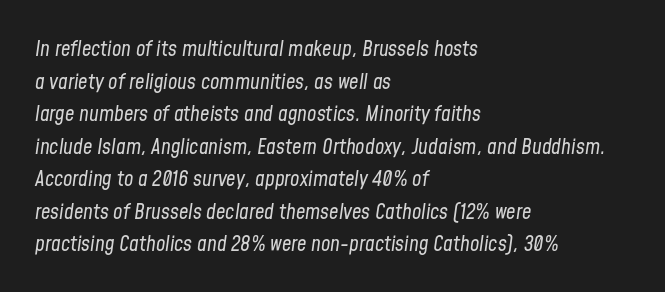
Q: Is the text bold? A: No.
Q: Is the text italic (slanted)? A: Yes, it leans right by about 8 degrees.
Q: Is the text underlined? A: No.
Q: How is the paragraph aligned? A: Left-aligned.
Q: Is the spacing between letters normal or unusually wide? A: Normal.
Q: Is the spacing between lines tight, normal or loose? A: Normal.
